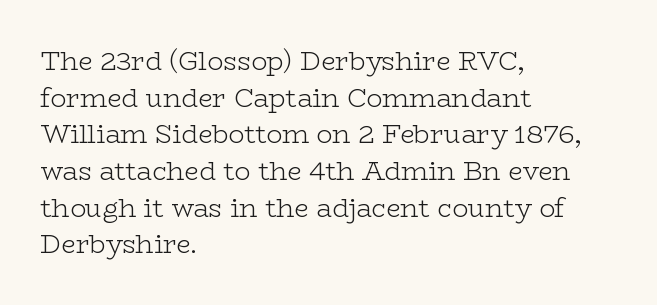
The image shows 26 px text type, upright; set left-aligned, normal line spacing (1.41x), normal letter spacing, not underlined.
